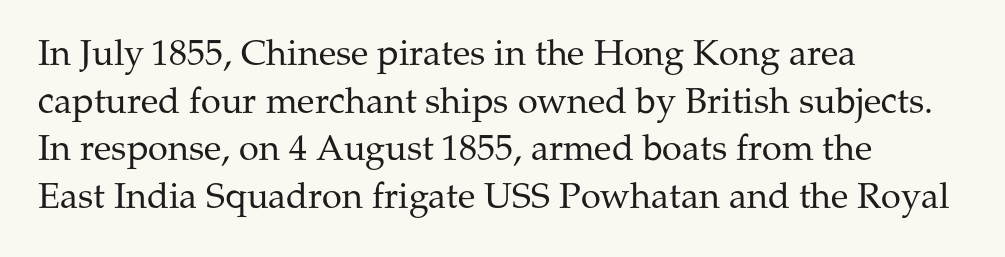
The letters stand upright; this is a roman face. The passage shown stacks its lines at a standard gap. Underline: absent. The typesetting does not lean heavy: it is not bold. Honestly, the letter spacing is just normal — you wouldn't notice it.
